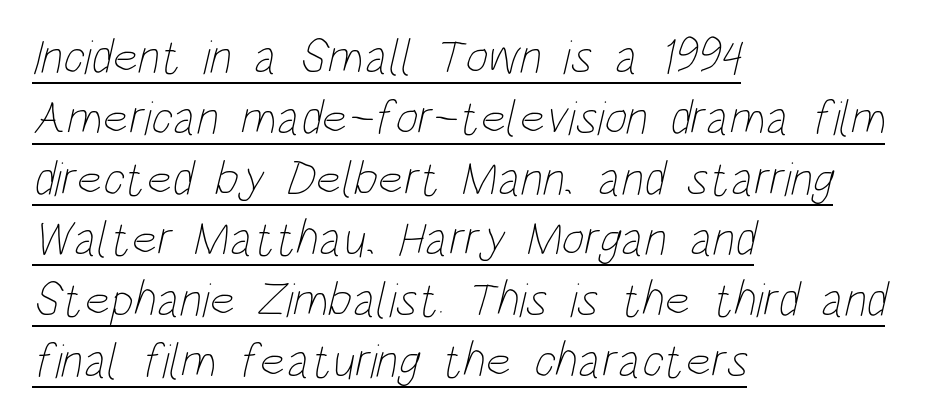
Q: Is the text bold? A: No.
Q: Is the text underlined? A: Yes.
Q: How is the paragraph aligned? A: Left-aligned.
Q: Is the spacing between letters normal or unusually wide? A: Normal.
Q: Width (condensed, normal, or wide)? A: Condensed.
Q: Stroke contrast? A: Low.
Q: x-height? A: Large.
Q: Monospaced? A: No.
